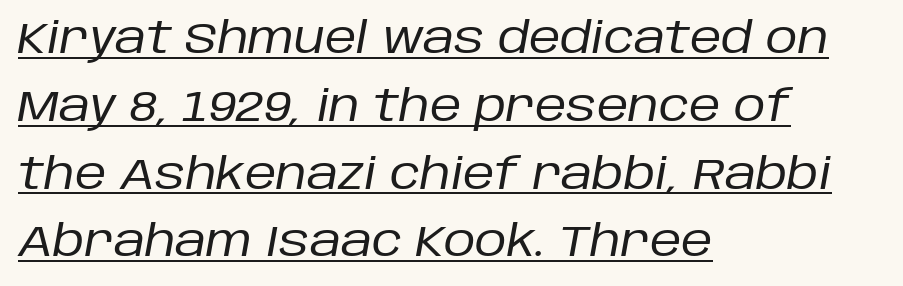
Here the glyphs are tracked normally, forming tight word shapes. The compositor pushed each line to the left boundary. Compared with undecorated copy, this sample adds a rule below the words. Compared with ordinary roman type, these characters are visibly tilted.
